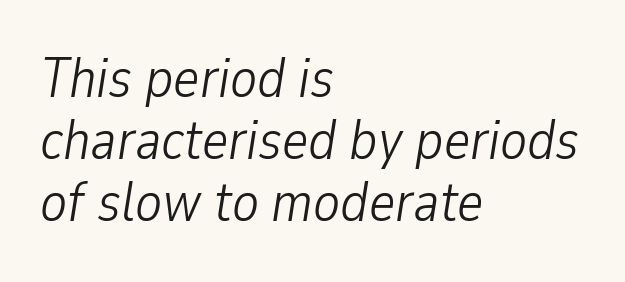
A typesetter would call this leading minimal, almost set solid. Varying glyph widths throughout — classic text-font behaviour. Descenders are the only things crossing below the line. The rag falls on the right side of this text block. In terms of posture, this sample is oblique.
